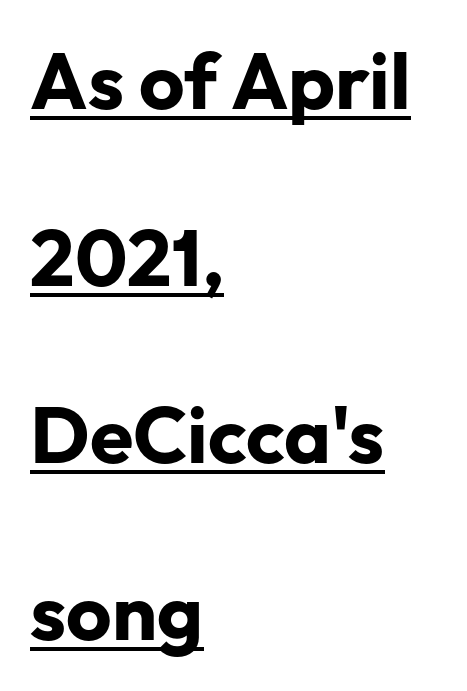
Q: Is the text bold? A: Yes.
Q: Is the text italic (slanted)? A: No, it is upright.
Q: Is the typeface a serif or a sans-serif typeface? A: Sans-serif.
Q: Is the text underlined? A: Yes.
Q: How is the paragraph aligned? A: Left-aligned.
Q: Is the spacing between letters normal or unusually wide? A: Normal.
Q: Is the spacing between lines tight, normal or loose? A: Loose.
Q: Width (condensed, normal, or wide)? A: Normal.
Q: Stroke contrast? A: Low.
Q: x-height? A: Medium.
Q: Monospaced? A: No.
